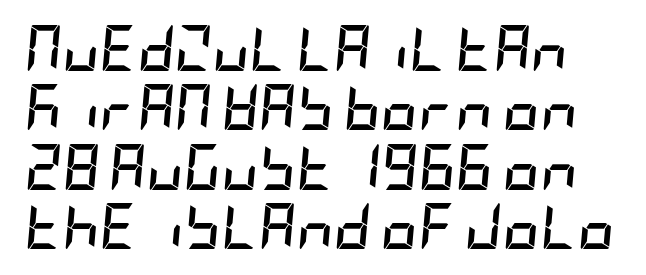
The image shows 46 px semibold, condensed type, italic (leaning right); set normal line spacing (1.29x), normal letter spacing, not underlined; low stroke contrast and a large x-height.
